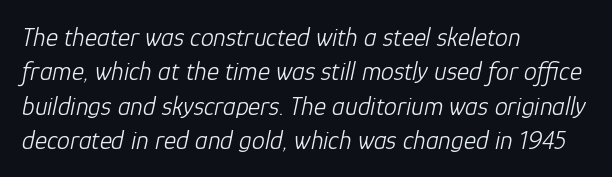
Q: Is the text bold? A: No.
Q: Is the text italic (slanted)? A: Yes, it leans right by about 12 degrees.
Q: Is the text underlined? A: No.
Q: How is the paragraph aligned? A: Left-aligned.
Q: Is the spacing between letters normal or unusually wide? A: Normal.
Q: Is the spacing between lines tight, normal or loose? A: Normal.
